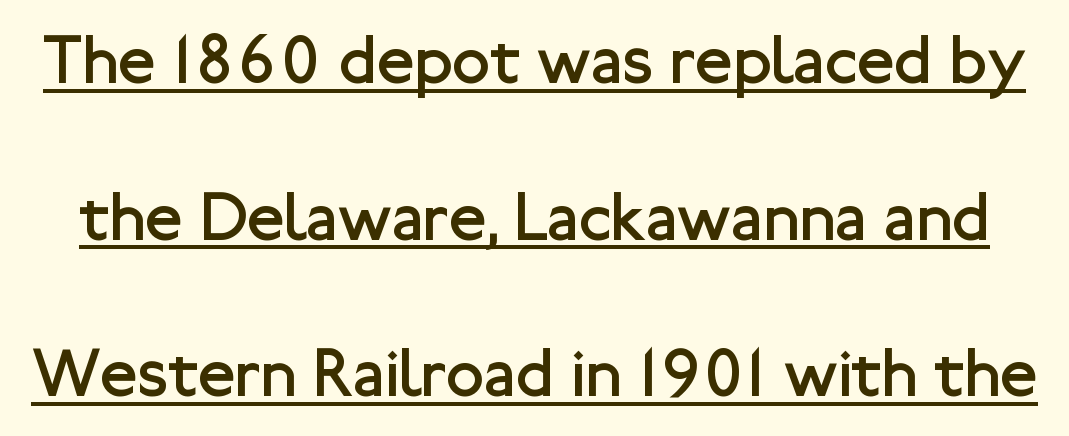
{"serif": "no", "italic": "no", "bold": "no", "weight": "regular", "width": "normal", "stroke_contrast": "low", "x_height": "medium", "monospaced": "no", "underline": "yes", "line_spacing": "loose", "line_spacing_ratio": 2.27, "letter_spacing": "normal", "letter_spacing_em": 0.0, "glyph_px": 69}
